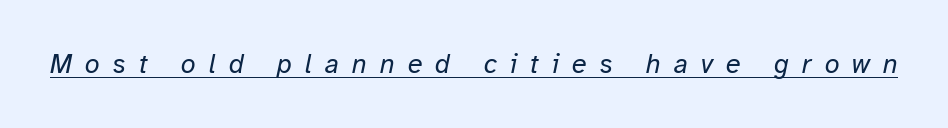
In terms of posture, this sample is oblique. No chunkiness to these letters — they're not bold. What stands out about the letter spacing? Its width — letters are far apart. You can see a thin bar hugging the bottom of the glyphs.
